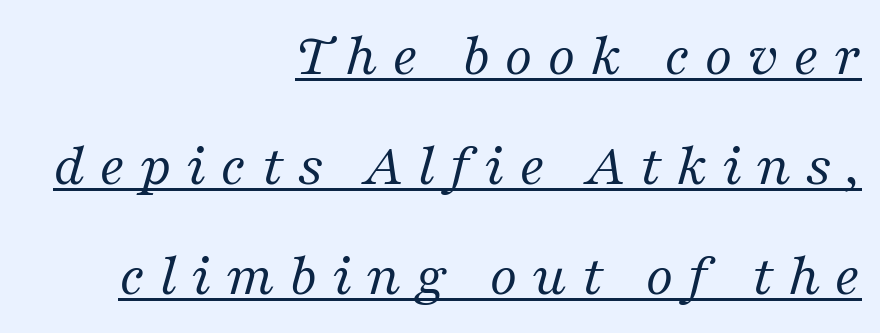
The image shows 61 px regular-weight serif type, italic (leaning right); set right-aligned, line spacing 1.8x, unusually wide letter spacing (+0.23 em), underlined; medium stroke contrast and a medium x-height.
